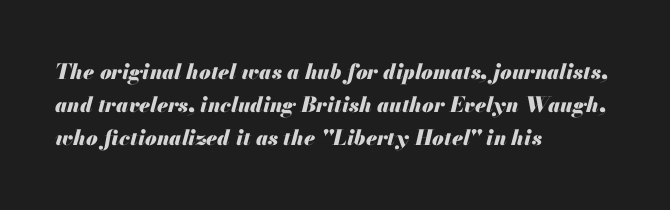
The image shows 21 px bold type, italic (leaning right); set left-aligned, normal line spacing (1.58x), normal letter spacing, not underlined.
